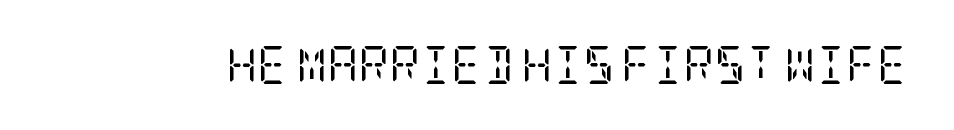
Q: Is the text bold? A: No.
Q: Is the text italic (slanted)? A: No, it is upright.
Q: Is the typeface a serif or a sans-serif typeface? A: Serif.
Q: Is the text underlined? A: No.
Q: Is the spacing between letters normal or unusually wide? A: Normal.
Q: Width (condensed, normal, or wide)? A: Condensed.
Q: Stroke contrast? A: Low.
Q: x-height? A: Large.
